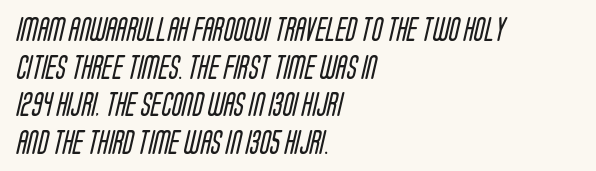
Layout note: lines flush left. The zone under the glyphs is completely vacant. Characters follow at the spacing the type designer built in. The vertical gap from one line to the next is medium. Weight: not bold — regular or lighter.
